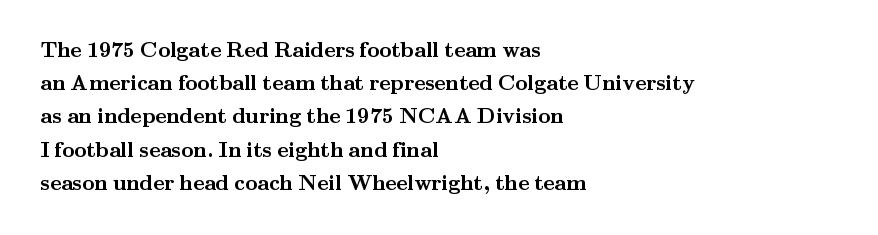
The image shows 21 px bold type, upright; set left-aligned, normal line spacing (1.58x), normal letter spacing, not underlined.
